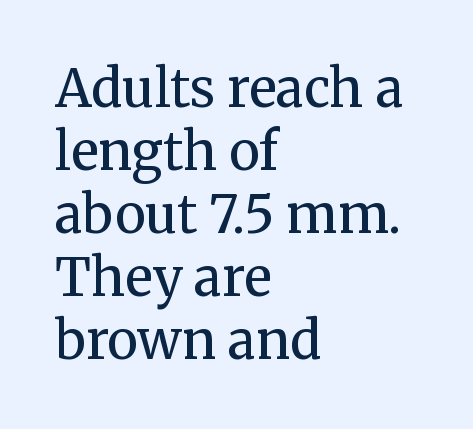
The image shows 52 px regular-weight serif type, upright; set left-aligned, line spacing 1.21x, normal letter spacing, not underlined; medium stroke contrast and a medium x-height.
